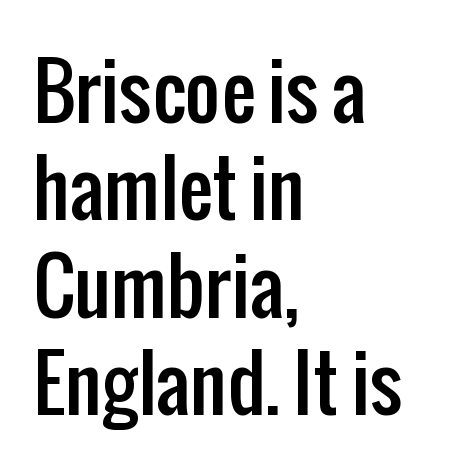
Honestly, there is no underline to notice here at all. Italic? Not at all — the glyphs are vertical. To sum up the face: it is a sans, with no serifs. The paragraph has a hard left edge and a soft right edge.
